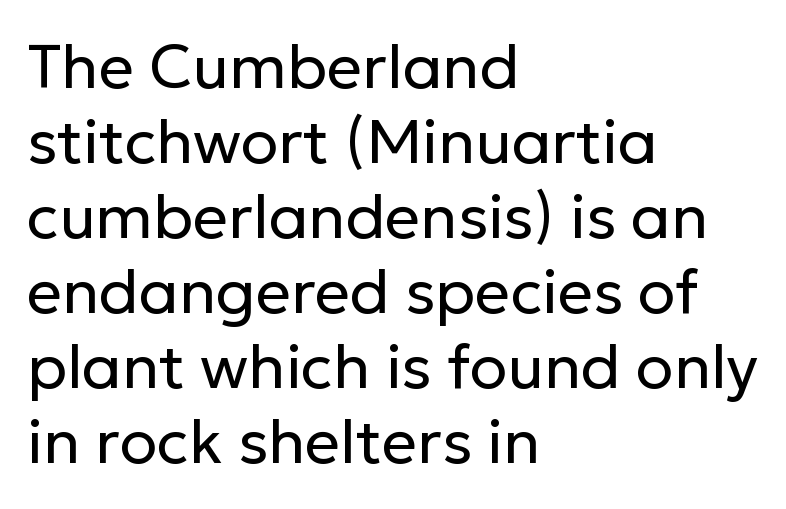
The image shows 62 px regular-weight sans-serif type, upright; set left-aligned, line spacing 1.21x, normal letter spacing, not underlined; low stroke contrast and a medium x-height.
